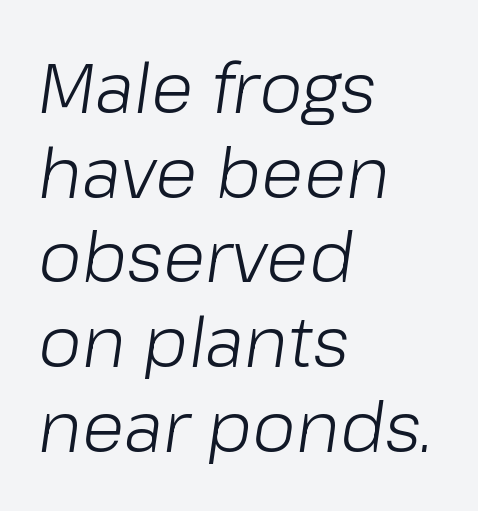
Honestly, the letter spacing is just normal — you wouldn't notice it. In CSS terms this would be text-align: left. Stems here are at most as thick as an everyday book face. Plain, unruled lines of type. The whole block is typeset with a tilt. Varying glyph widths throughout — classic text-font behaviour.
